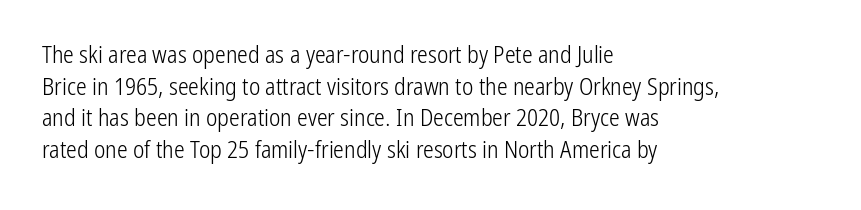
The image shows 24 px text type, upright; set left-aligned, normal line spacing (1.32x), normal letter spacing, not underlined.
